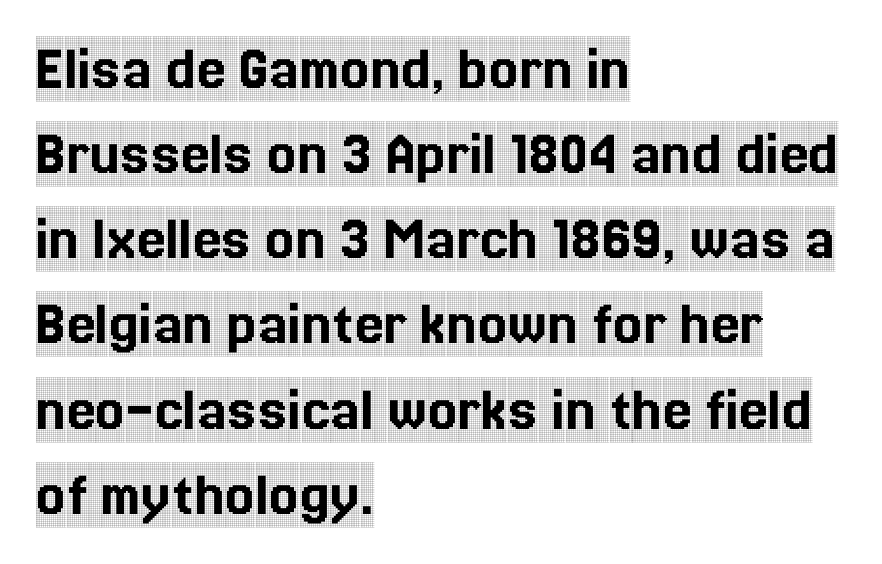
Students, note that the glyphs here touch the page at normal intervals. Line spacing here is normal. The typography opts for an upright posture over an oblique one. Is the block centered? No — it sits flush against the left margin. Honestly, there is no underline to notice here at all.
